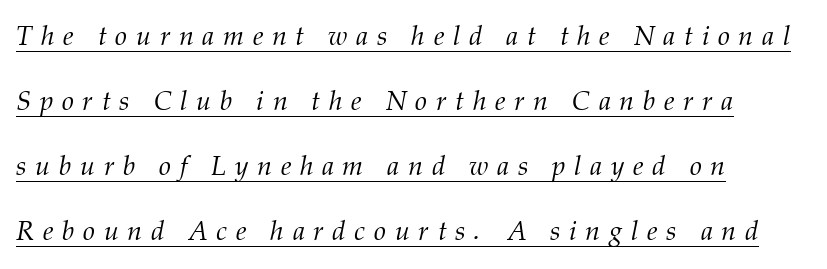
Q: Is the text bold? A: No.
Q: Is the text italic (slanted)? A: Yes, it leans right by about 12 degrees.
Q: Is the text underlined? A: Yes.
Q: How is the paragraph aligned? A: Left-aligned.
Q: Is the spacing between letters normal or unusually wide? A: Unusually wide.
Q: Is the spacing between lines tight, normal or loose? A: Loose.
